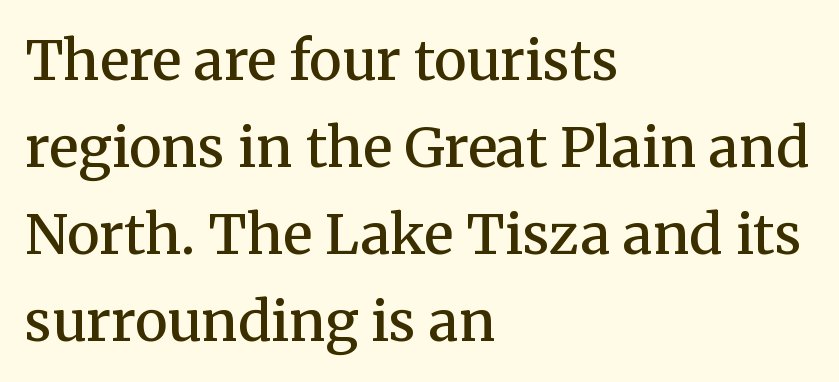
The image shows 55 px semibold serif type, upright; set left-aligned, normal line spacing (1.58x), normal letter spacing, not underlined; medium stroke contrast and a medium x-height.
